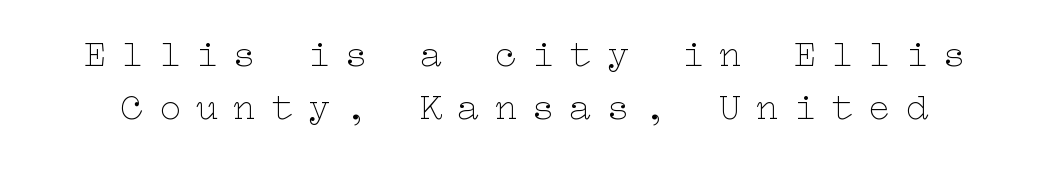
Rendered with straight, roman letterforms. Each stroke keeps to a modest, everyday thickness or less. A normal amount of white space separates one row of letters from the next. Check under the words: just untouched page.
